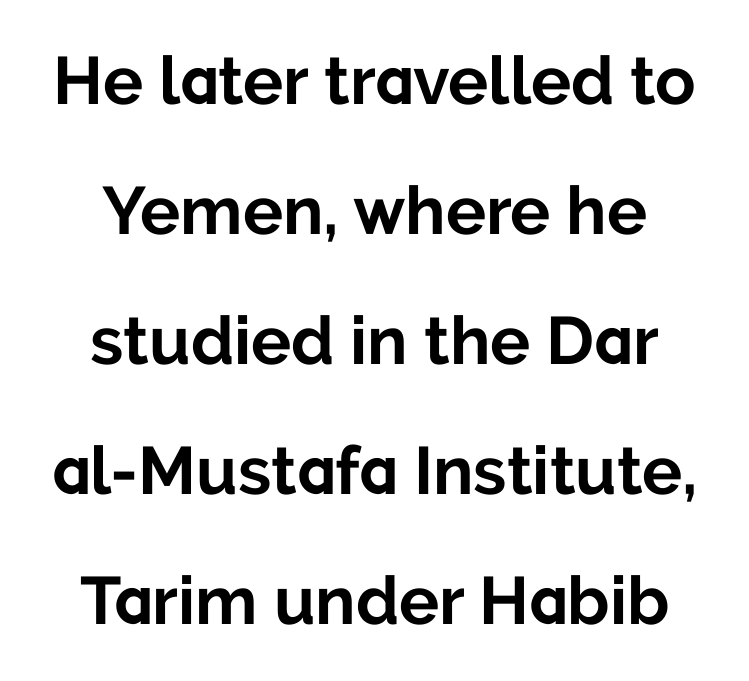
Q: Is the text bold? A: Yes.
Q: Is the text italic (slanted)? A: No, it is upright.
Q: Is the typeface a serif or a sans-serif typeface? A: Sans-serif.
Q: Is the text underlined? A: No.
Q: Is the spacing between letters normal or unusually wide? A: Normal.
Q: Is the spacing between lines tight, normal or loose? A: Loose.
Q: Width (condensed, normal, or wide)? A: Normal.
Q: Stroke contrast? A: Low.
Q: x-height? A: Medium.
Q: Monospaced? A: No.
